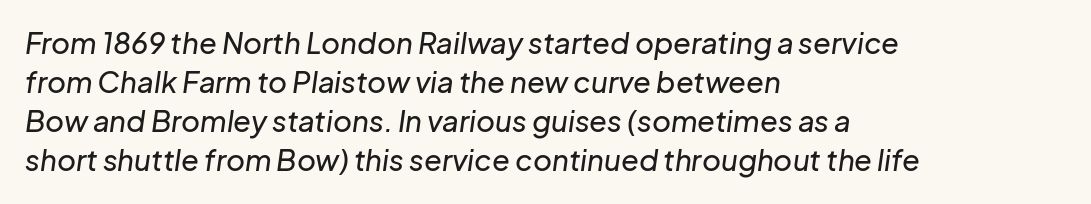
{"italic": "yes", "lean": "right", "slant_degrees": 8, "width": "normal", "stroke_contrast": "low", "x_height": "medium", "monospaced": "no", "underline": "no", "align": "left", "line_spacing": "normal", "line_spacing_ratio": 1.35, "letter_spacing": "normal", "letter_spacing_em": 0.0, "glyph_px": 29}
